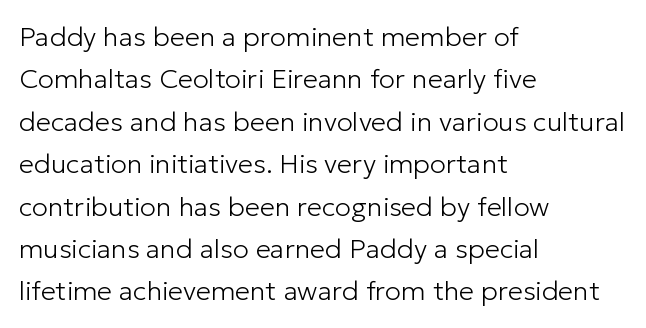
{"italic": "no", "bold": "no", "underline": "no", "align": "left", "line_spacing": "normal", "line_spacing_ratio": 1.57, "letter_spacing": "normal", "letter_spacing_em": 0.0, "glyph_px": 27}
